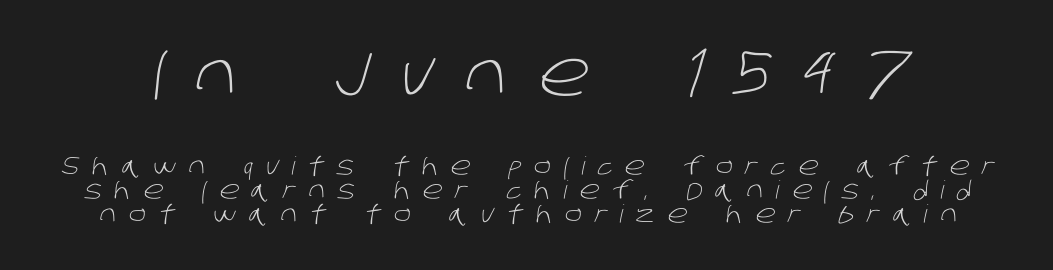
The image shows 63 px light sans-serif type; set tight line spacing (0.96x), unusually wide letter spacing (+0.5 em), not underlined; the first (top) block is 2.52x larger; low stroke contrast and a large x-height.
